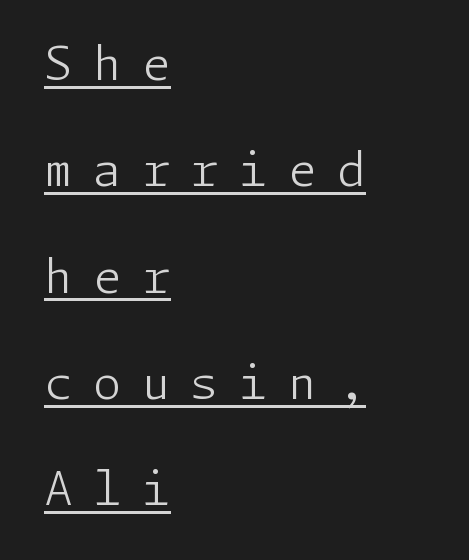
The image shows 46 px light sans-serif type, upright; set left-aligned, loose line spacing (2.31x), unusually wide letter spacing (+0.44 em), underlined; low stroke contrast and a medium x-height.
